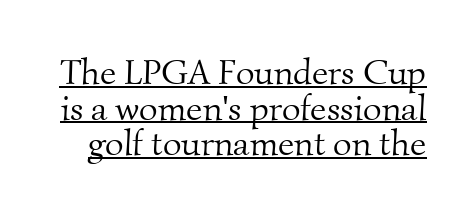
The image shows 36 px light serif type; set tight line spacing (0.99x), normal letter spacing, underlined; medium stroke contrast and a small x-height.
